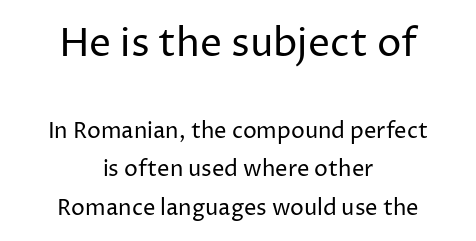
The letters stand straight up with perfectly vertical stems. Each letter keeps its own natural width here, so spacing adapts to shape. The tracking reads as untouched default to a designer's eye. Short and long lines alike share a common midpoint.
